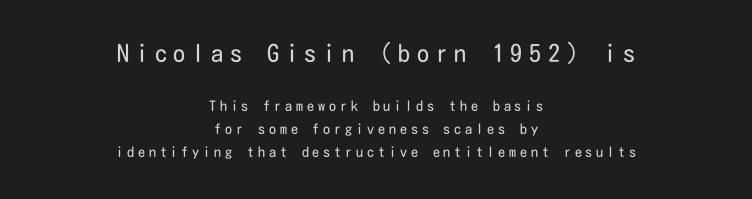
The zone under the glyphs is completely vacant. Bold? No — there's no thickening of the strokes. The setting favours the middle, as headings and verse often do. It's the straight-up-and-down kind of type. The space between consecutive lines is moderate.
